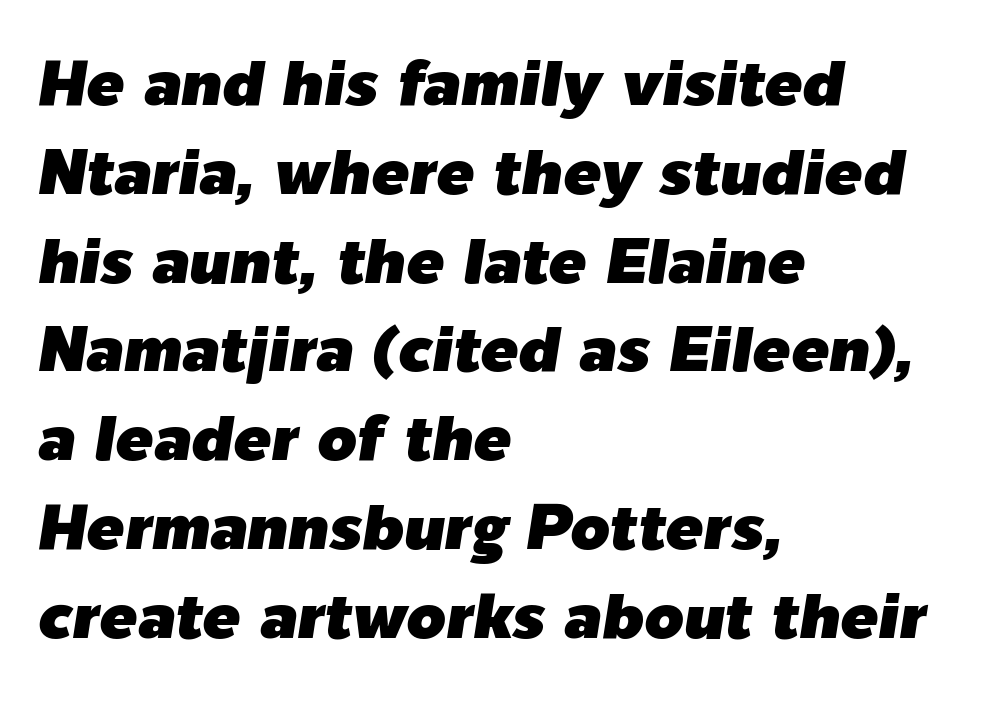
Look at the tracking — it's just the regular setting, nothing added. The foot of each line stays bare and open. Tall strokes in this sample are angled rather than plumb. Successive baselines arrive at the customary interval. This rendering uses left alignment, leaving the right contour irregular.
